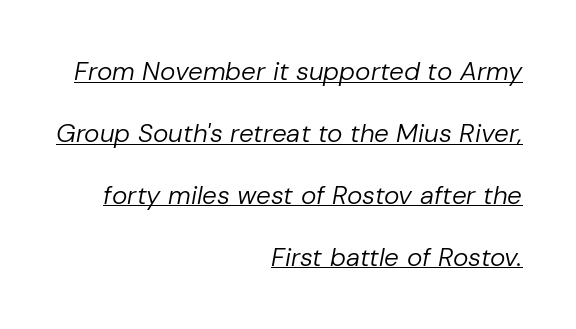
Q: Is the text bold? A: No.
Q: Is the text italic (slanted)? A: Yes, it leans right by about 10 degrees.
Q: Is the text underlined? A: Yes.
Q: How is the paragraph aligned? A: Right-aligned.
Q: Is the spacing between letters normal or unusually wide? A: Normal.
Q: Is the spacing between lines tight, normal or loose? A: Loose.
